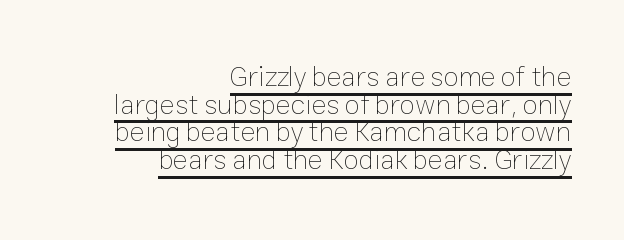
The image shows 28 px thin type, upright; set right-aligned, tight line spacing (0.99x), normal letter spacing, underlined; low stroke contrast and a medium x-height.
